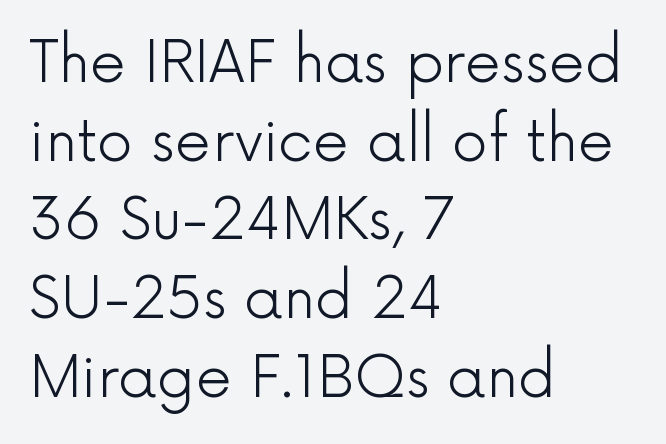
Q: Is the text bold? A: No.
Q: Is the text italic (slanted)? A: No, it is upright.
Q: Is the typeface a serif or a sans-serif typeface? A: Sans-serif.
Q: Is the text underlined? A: No.
Q: How is the paragraph aligned? A: Left-aligned.
Q: Is the spacing between letters normal or unusually wide? A: Normal.
Q: Is the spacing between lines tight, normal or loose? A: Normal.
Q: Width (condensed, normal, or wide)? A: Normal.
Q: x-height? A: Medium.
Q: Monospaced? A: No.
